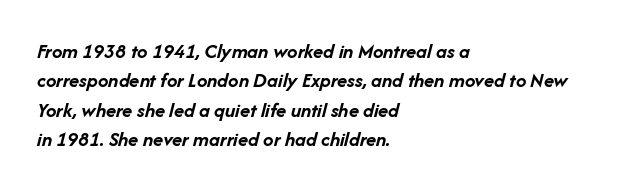
{"italic": "yes", "lean": "right", "slant_degrees": 14, "bold": "yes", "underline": "no", "align": "left", "line_spacing": "normal", "line_spacing_ratio": 1.4, "letter_spacing": "normal", "letter_spacing_em": 0.0, "glyph_px": 21}
